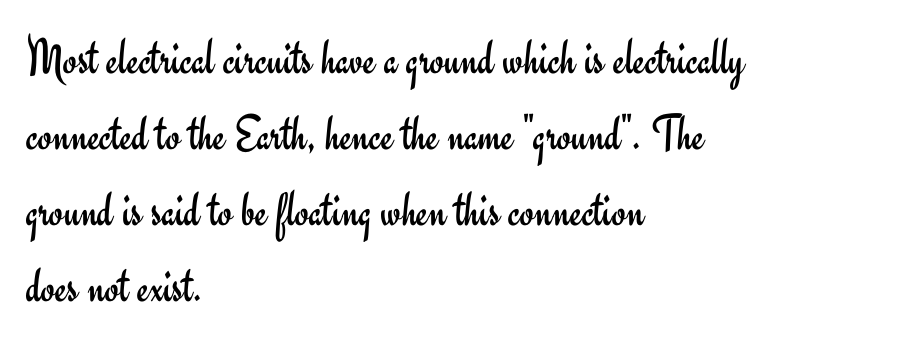
The area under the type is left untouched. Do the characters align in a grid? No, the font is proportional. Ink coverage per letter is moderate at most. Grotesque or geometric, the face here clearly has no serifs.
